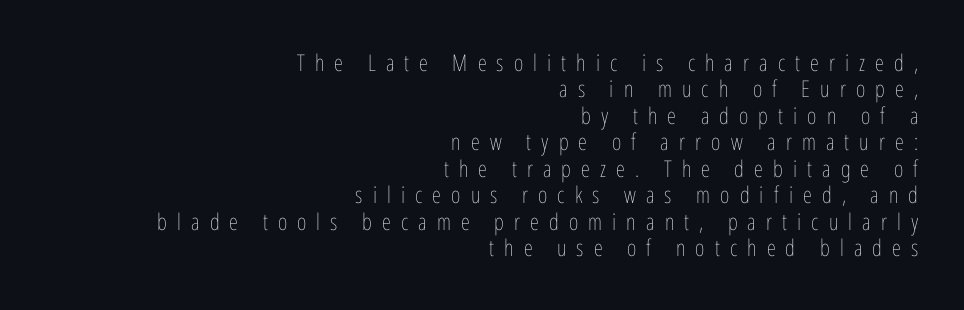
The rendering inserts visible extra space after every character. Casual observation: everything's shoved over to the right. Characters remain perfectly vertical along every line. The letterforms sit at book weight or below. Bare-footed words on every line. The space between consecutive lines is stingy.
